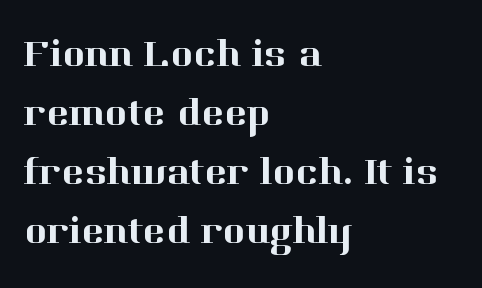
Q: Is the text italic (slanted)? A: No, it is upright.
Q: Is the typeface a serif or a sans-serif typeface? A: Serif.
Q: Is the text underlined? A: No.
Q: How is the paragraph aligned? A: Left-aligned.
Q: Is the spacing between letters normal or unusually wide? A: Normal.
Q: Is the spacing between lines tight, normal or loose? A: Normal.
Q: Width (condensed, normal, or wide)? A: Normal.
Q: Stroke contrast? A: High.
Q: x-height? A: Medium.
Q: Monospaced? A: No.
